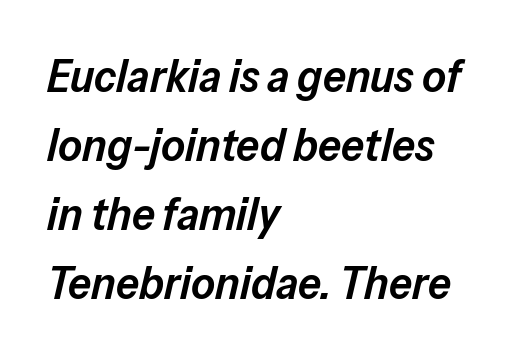
{"italic": "yes", "lean": "right", "slant_degrees": 13, "bold": "semi", "weight": "semibold", "width": "normal", "stroke_contrast": "low", "x_height": "medium", "monospaced": "no", "underline": "no", "align": "left", "line_spacing": "normal", "line_spacing_ratio": 1.5, "letter_spacing": "normal", "letter_spacing_em": 0.0, "glyph_px": 46}
